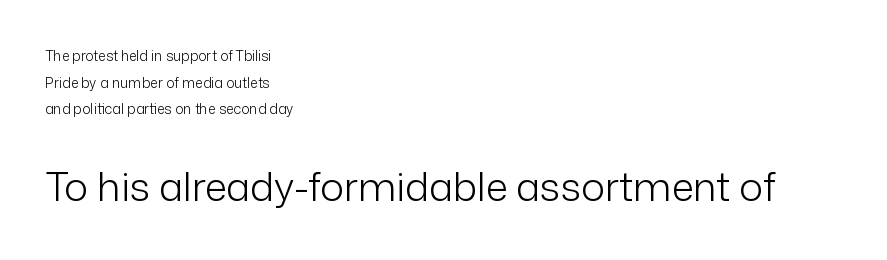
The image shows 40 px light sans-serif type, upright; set left-aligned, loose line spacing (1.91x), normal letter spacing, not underlined; the second (bottom) block is 2.86x larger; low stroke contrast and a medium x-height.
